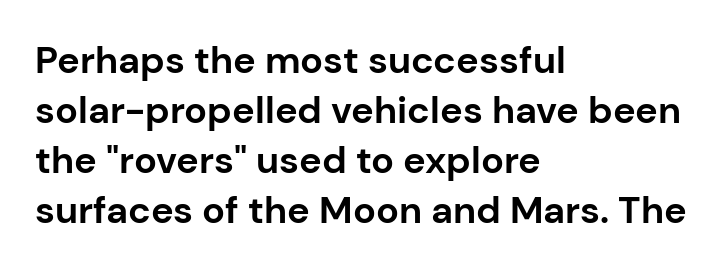
Q: Is the text bold? A: Yes.
Q: Is the text italic (slanted)? A: No, it is upright.
Q: Is the typeface a serif or a sans-serif typeface? A: Sans-serif.
Q: Is the text underlined? A: No.
Q: How is the paragraph aligned? A: Left-aligned.
Q: Is the spacing between letters normal or unusually wide? A: Normal.
Q: Is the spacing between lines tight, normal or loose? A: Normal.
Q: Width (condensed, normal, or wide)? A: Normal.
Q: Stroke contrast? A: Low.
Q: x-height? A: Medium.
Q: Monospaced? A: No.
